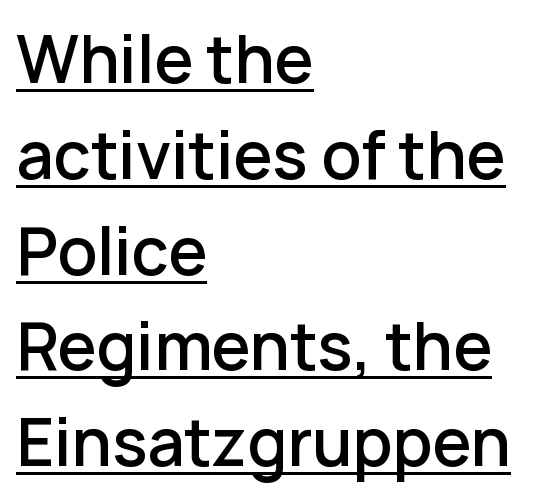
The image shows 63 px semibold sans-serif type, upright; set left-aligned, normal line spacing (1.52x), normal letter spacing, underlined; low stroke contrast and a medium x-height.
